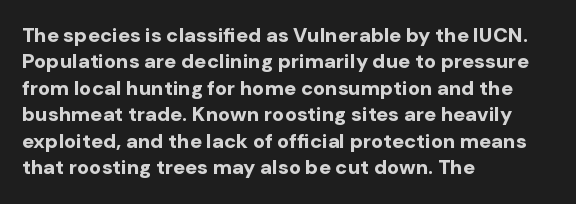
Q: Is the text bold? A: Yes.
Q: Is the text italic (slanted)? A: No, it is upright.
Q: Is the text underlined? A: No.
Q: How is the paragraph aligned? A: Left-aligned.
Q: Is the spacing between letters normal or unusually wide? A: Normal.
Q: Is the spacing between lines tight, normal or loose? A: Normal.
